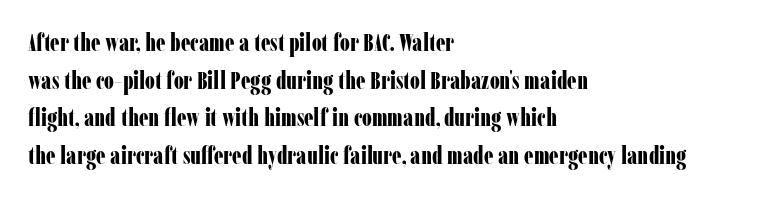
Heavy, bold letterforms. Quick note: underline off. The space between consecutive lines is moderate. This is roman type, the default non-slanted kind. The compositor pushed each line to the left boundary.
